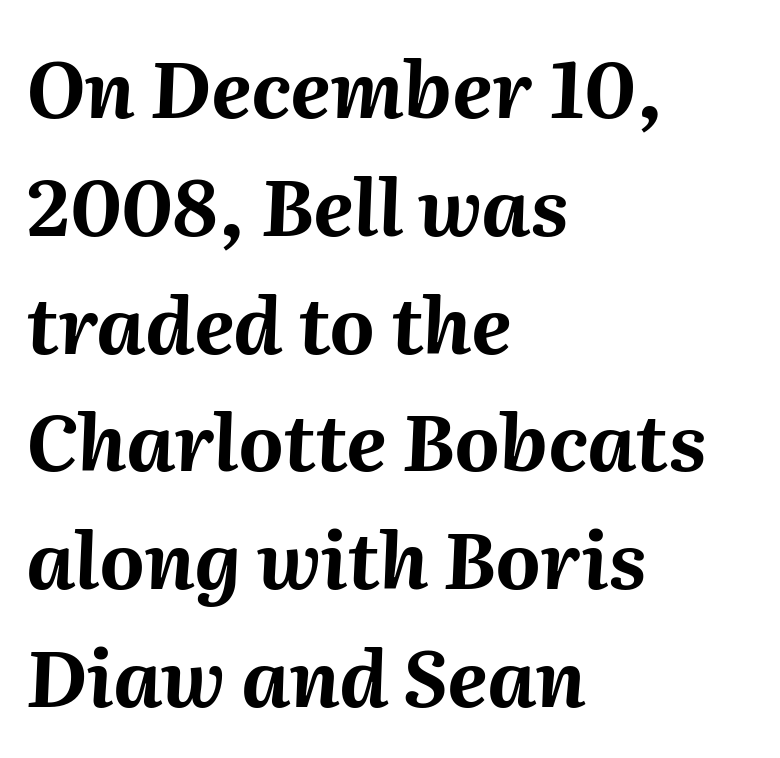
Q: Is the text bold? A: Yes.
Q: Is the text italic (slanted)? A: Yes, it leans right by about 2 degrees.
Q: Is the text underlined? A: No.
Q: How is the paragraph aligned? A: Left-aligned.
Q: Is the spacing between letters normal or unusually wide? A: Normal.
Q: Is the spacing between lines tight, normal or loose? A: Normal.
Q: Width (condensed, normal, or wide)? A: Normal.
Q: Stroke contrast? A: Medium.
Q: x-height? A: Medium.
Q: Monospaced? A: No.
